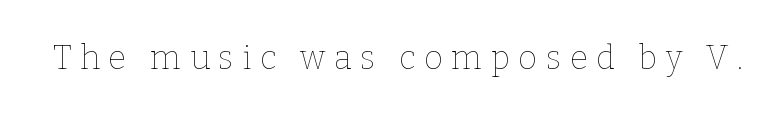
Q: Is the text bold? A: No.
Q: Is the text italic (slanted)? A: No, it is upright.
Q: Is the text underlined? A: No.
Q: Is the spacing between letters normal or unusually wide? A: Unusually wide.
Q: Width (condensed, normal, or wide)? A: Normal.
Q: Stroke contrast? A: Low.
Q: x-height? A: Medium.
Q: Monospaced? A: No.
